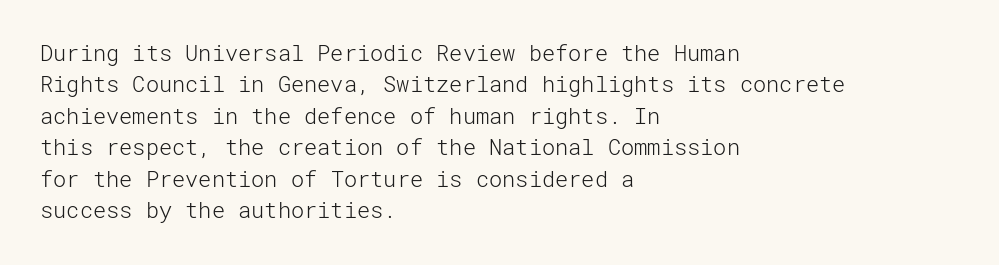
{"italic": "no", "bold": "no", "underline": "no", "align": "left", "line_spacing": "normal", "line_spacing_ratio": 1.43, "letter_spacing": "normal", "letter_spacing_em": 0.0, "glyph_px": 22}
